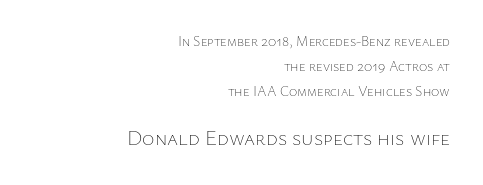
{"italic": "no", "bold": "no", "underline": "no", "align": "right", "line_spacing_ratio": 1.79, "letter_spacing": "normal", "letter_spacing_em": 0.0, "larger_block": "second", "size_ratio": 1.5, "glyph_px": 21}
